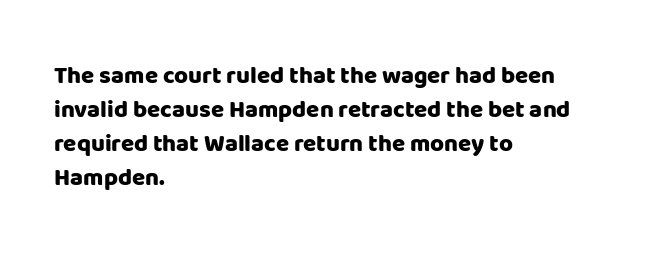
Check under the words: just untouched page. The lettering stays uniformly vertical, giving the passage a roman look. Does the weight exceed regular? Yes, all the way to bold. Leading: standard.
